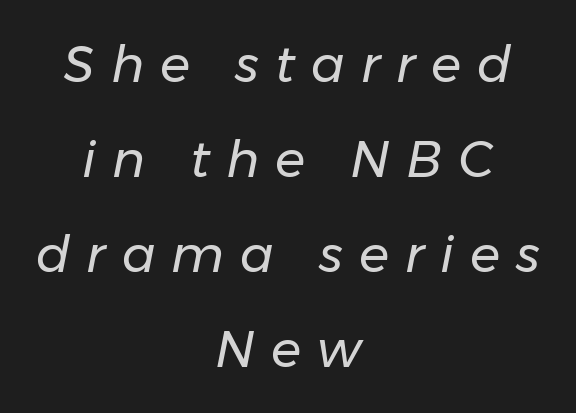
Q: Is the text bold? A: No.
Q: Is the text italic (slanted)? A: Yes, it leans right by about 11 degrees.
Q: Is the text underlined? A: No.
Q: How is the paragraph aligned? A: Centered.
Q: Is the spacing between letters normal or unusually wide? A: Unusually wide.
Q: Is the spacing between lines tight, normal or loose? A: Loose.
Q: Width (condensed, normal, or wide)? A: Normal.
Q: Stroke contrast? A: Low.
Q: x-height? A: Medium.
Q: Monospaced? A: No.
